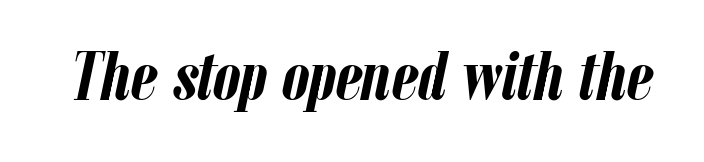
The image shows 69 px semibold, condensed type, italic (leaning right); set normal letter spacing, not underlined; low stroke contrast and a medium x-height.
